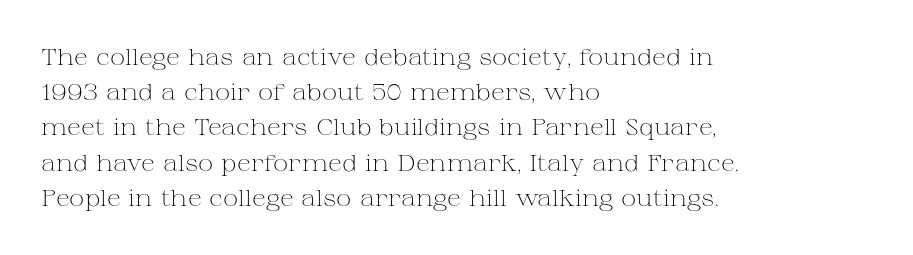
The image shows 23 px text type, upright; set left-aligned, normal line spacing (1.53x), normal letter spacing, not underlined.
